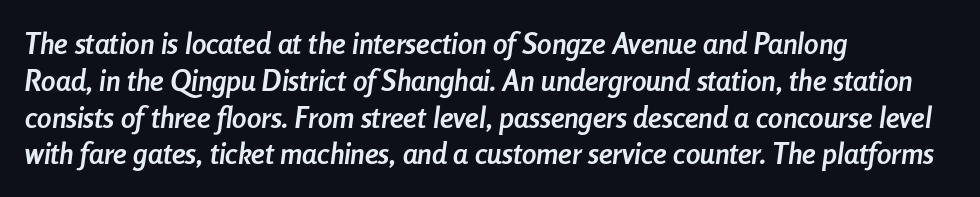
{"italic": "yes", "lean": "right", "slant_degrees": 8, "bold": "yes", "weight": "semibold", "width": "condensed", "stroke_contrast": "low", "x_height": "medium", "monospaced": "no", "underline": "no", "align": "left", "line_spacing": "normal", "line_spacing_ratio": 1.27, "letter_spacing": "normal", "letter_spacing_em": 0.0, "glyph_px": 29}
